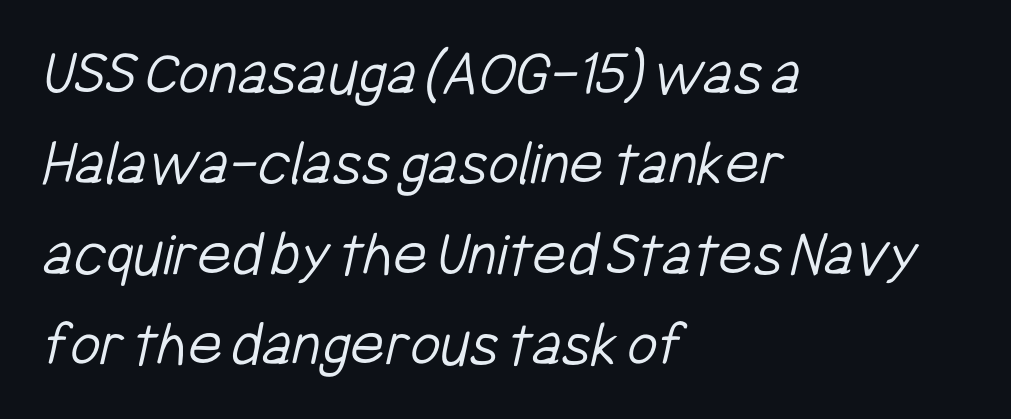
The passage shown is typeset with a sans-serif family. These lines are rendered in a variable-pitch font. Compared with a centered layout, this one pins lines to the left instead. Notice how descenders clear the ascenders below comfortably — that's standard leading. Short note: letters normally spaced.
